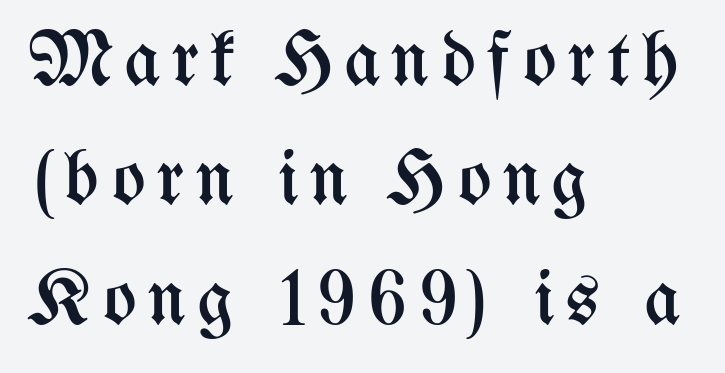
{"italic": "no", "bold": "no", "weight": "regular", "width": "condensed", "stroke_contrast": "medium", "x_height": "medium", "monospaced": "no", "underline": "no", "align": "left", "line_spacing": "normal", "line_spacing_ratio": 1.51, "glyph_px": 79}
